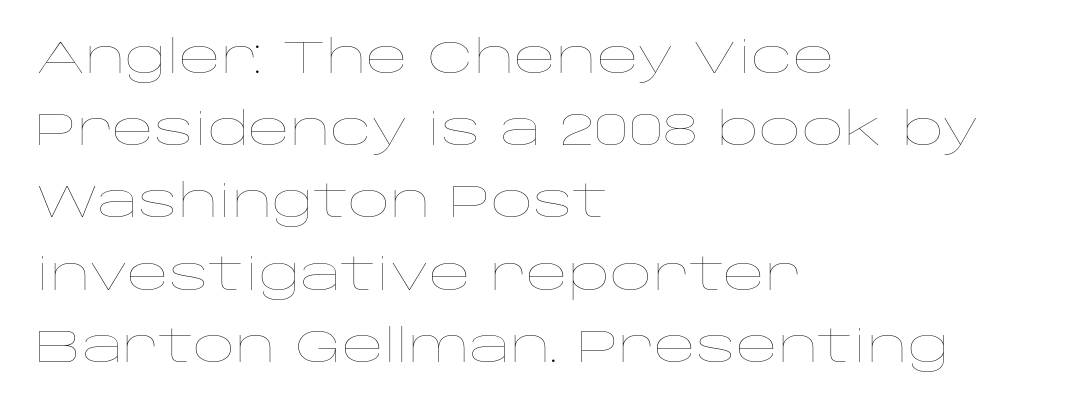
Q: Is the text bold? A: No.
Q: Is the text italic (slanted)? A: No, it is upright.
Q: Is the text underlined? A: No.
Q: How is the paragraph aligned? A: Left-aligned.
Q: Is the spacing between letters normal or unusually wide? A: Normal.
Q: Is the spacing between lines tight, normal or loose? A: Normal.
Q: Width (condensed, normal, or wide)? A: Wide.
Q: Stroke contrast? A: Low.
Q: x-height? A: Large.
Q: Monospaced? A: No.
